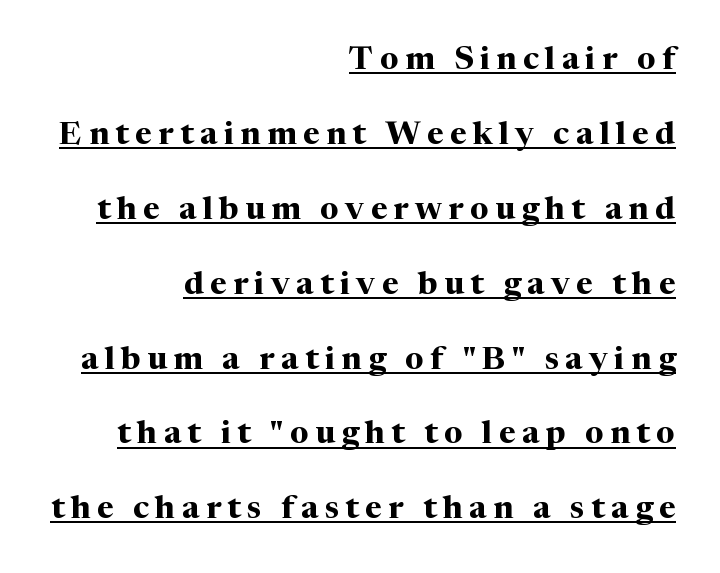
{"serif": "yes", "italic": "no", "bold": "yes", "weight": "bold", "width": "normal", "stroke_contrast": "medium", "x_height": "medium", "monospaced": "no", "underline": "yes", "align": "right", "line_spacing": "loose", "line_spacing_ratio": 2.34, "letter_spacing": "wide", "letter_spacing_em": 0.2, "glyph_px": 32}
